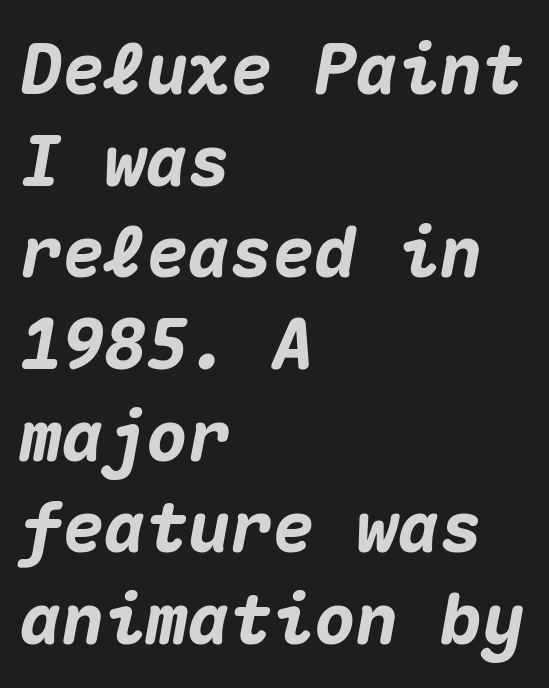
{"italic": "yes", "lean": "right", "slant_degrees": 10, "bold": "yes", "weight": "heavy", "width": "normal", "stroke_contrast": "medium", "x_height": "medium", "monospaced": "yes", "underline": "no", "align": "left", "line_spacing": "normal", "line_spacing_ratio": 1.31, "letter_spacing": "normal", "letter_spacing_em": 0.0, "glyph_px": 70}
